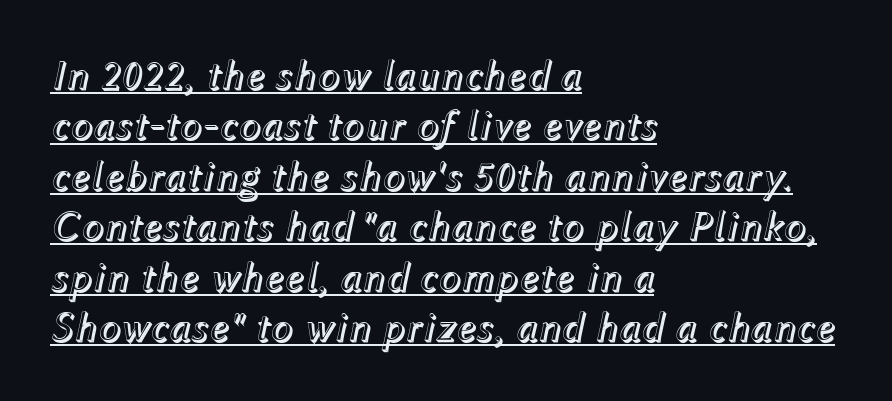
Q: Is the text italic (slanted)? A: Yes, it leans right by about 12 degrees.
Q: Is the text underlined? A: Yes.
Q: How is the paragraph aligned? A: Left-aligned.
Q: Is the spacing between letters normal or unusually wide? A: Normal.
Q: Width (condensed, normal, or wide)? A: Normal.
Q: x-height? A: Medium.
Q: Monospaced? A: No.
